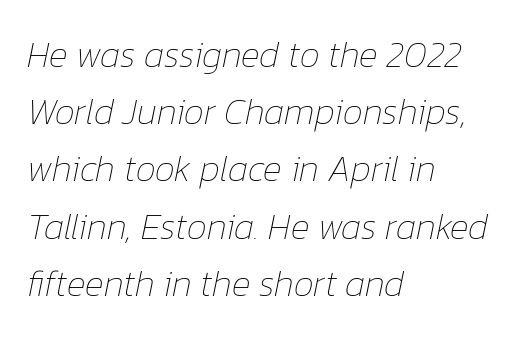
Character widths vary here, with narrow letters taking less room than wide ones. Caption: face not bold, strokes unweighted. Honestly, there is no underline to notice here at all. Compared with ordinary roman type, these characters are visibly tilted. Each new line begins a customary step beneath the previous one.
